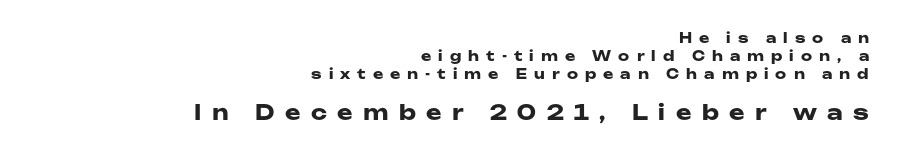
Q: Is the text bold? A: Yes.
Q: Is the text italic (slanted)? A: No, it is upright.
Q: Is the text underlined? A: No.
Q: How is the paragraph aligned? A: Right-aligned.
Q: Is the spacing between letters normal or unusually wide? A: Unusually wide.
Q: Is the spacing between lines tight, normal or loose? A: Normal.
Q: Which block of text is set in a larger size, the first (top) or the second (bottom)? A: The second (bottom) one.
